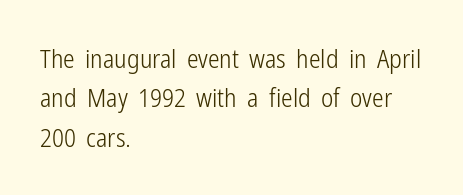
Q: Is the text bold? A: No.
Q: Is the text italic (slanted)? A: No, it is upright.
Q: Is the text underlined? A: No.
Q: How is the paragraph aligned? A: Left-aligned.
Q: Is the spacing between letters normal or unusually wide? A: Normal.
Q: Is the spacing between lines tight, normal or loose? A: Normal.
